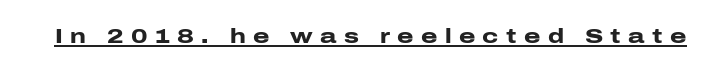
The image shows 21 px bold type, upright; set unusually wide letter spacing (+0.35 em), underlined.
